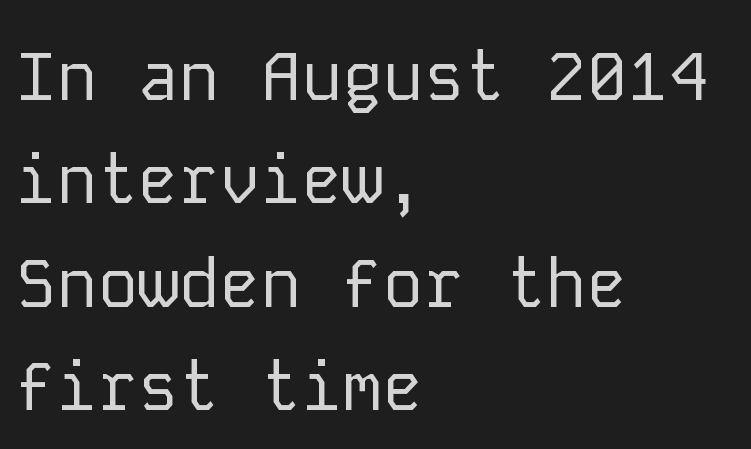
{"serif": "no", "italic": "no", "bold": "no", "weight": "regular", "width": "normal", "stroke_contrast": "low", "x_height": "medium", "monospaced": "yes", "underline": "no", "align": "left", "line_spacing": "normal", "line_spacing_ratio": 1.52, "letter_spacing": "normal", "letter_spacing_em": 0.0, "glyph_px": 68}
